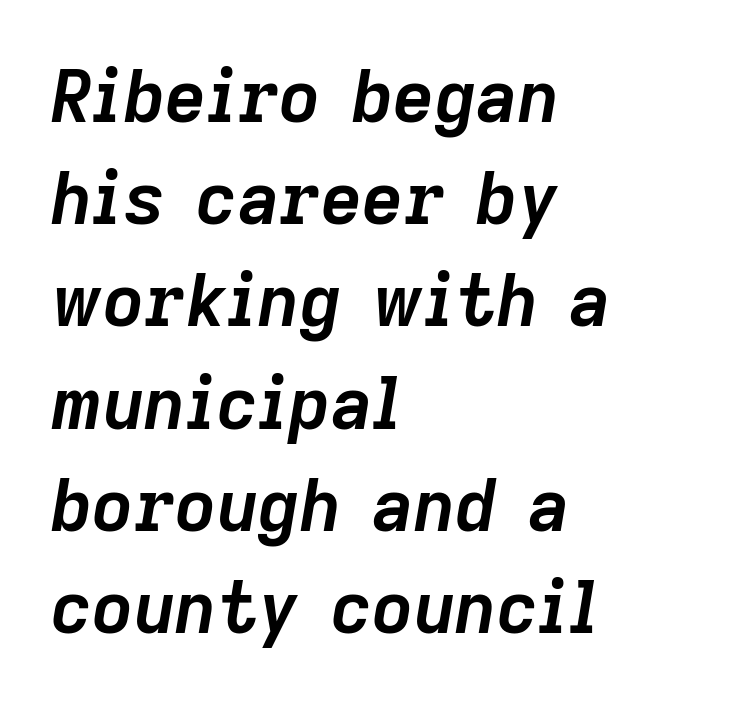
A bare baseline throughout the passage. These lines stack with their left ends in a neat column. Slant detected: the letters are inclined. Default kerning and tracking; the words read as compact shapes. In terms of weight, the rendering is a true, heavy bold.
